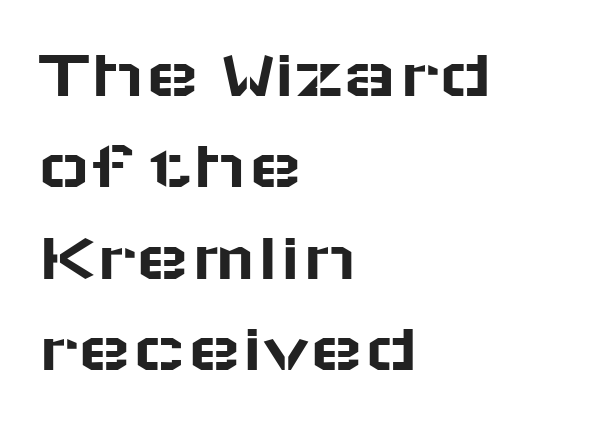
{"serif": "no", "italic": "no", "width": "wide", "stroke_contrast": "low", "x_height": "medium", "monospaced": "no", "underline": "no", "align": "left", "line_spacing": "normal", "line_spacing_ratio": 1.27, "letter_spacing": "normal", "letter_spacing_em": 0.0, "glyph_px": 72}
